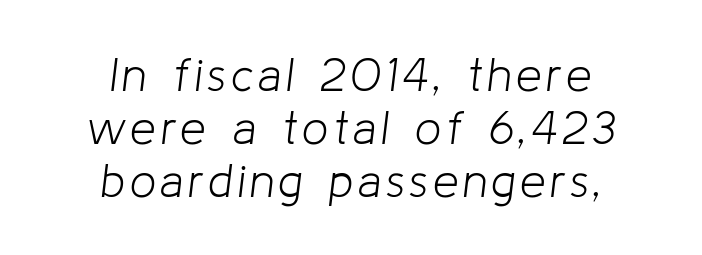
The image shows 46 px light type, italic (leaning right); set centered, tight line spacing (1.15x), not underlined; low stroke contrast and a medium x-height.
